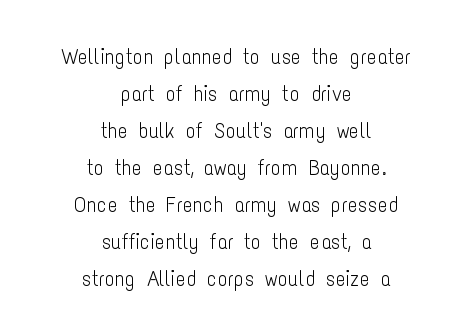
{"italic": "no", "bold": "no", "underline": "no", "align": "center", "line_spacing_ratio": 1.76, "letter_spacing": "normal", "letter_spacing_em": 0.0, "glyph_px": 21}
